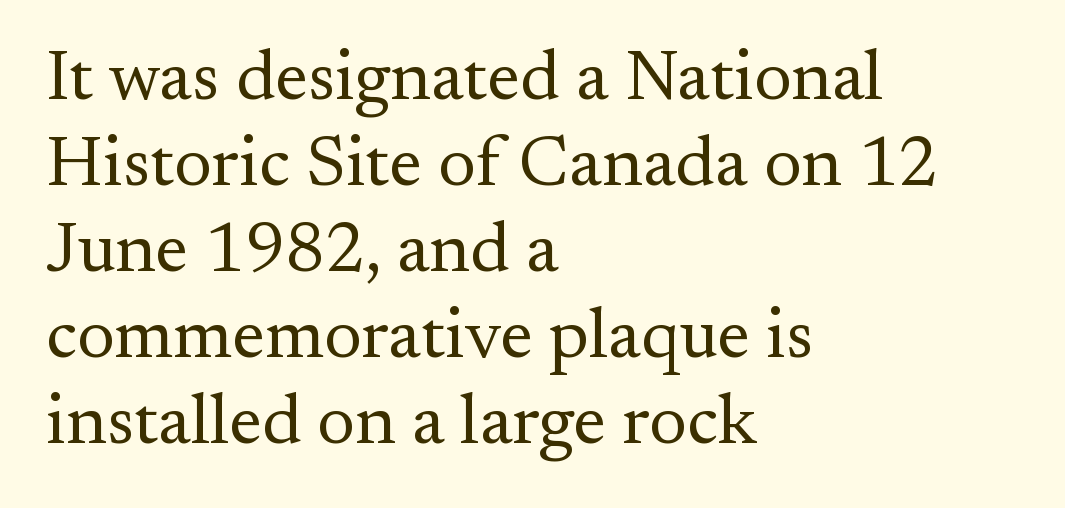
{"serif": "yes", "italic": "no", "bold": "no", "weight": "regular", "width": "normal", "stroke_contrast": "medium", "x_height": "small", "monospaced": "no", "underline": "no", "align": "left", "line_spacing_ratio": 1.21, "letter_spacing": "normal", "letter_spacing_em": 0.0, "glyph_px": 71}
